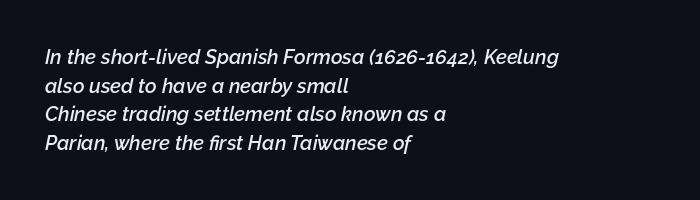
Emphasis-style slanted type is in use. Look at the tracking — it's just the regular setting, nothing added. The sample has been set in demibold, a notch under bold. Notice how the passage keeps a crisp vertical edge on the left only. The zone under the glyphs is completely vacant.
